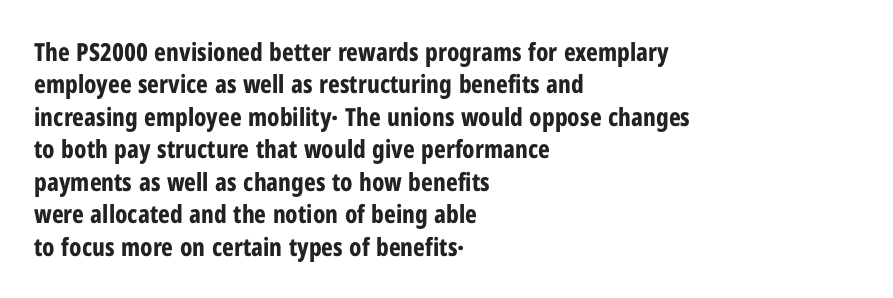
The image shows 25 px bold type, upright; set left-aligned, normal line spacing (1.3x), normal letter spacing, not underlined.
